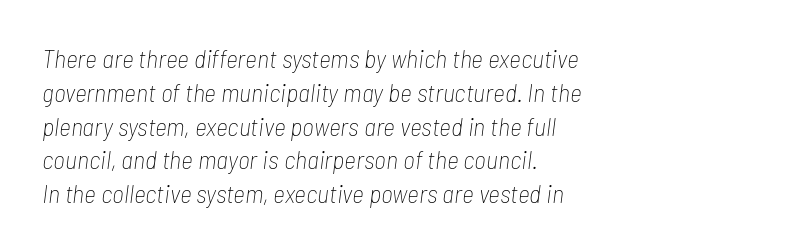
Q: Is the text bold? A: No.
Q: Is the text italic (slanted)? A: Yes, it leans right by about 7 degrees.
Q: Is the text underlined? A: No.
Q: How is the paragraph aligned? A: Left-aligned.
Q: Is the spacing between letters normal or unusually wide? A: Normal.
Q: Is the spacing between lines tight, normal or loose? A: Normal.
